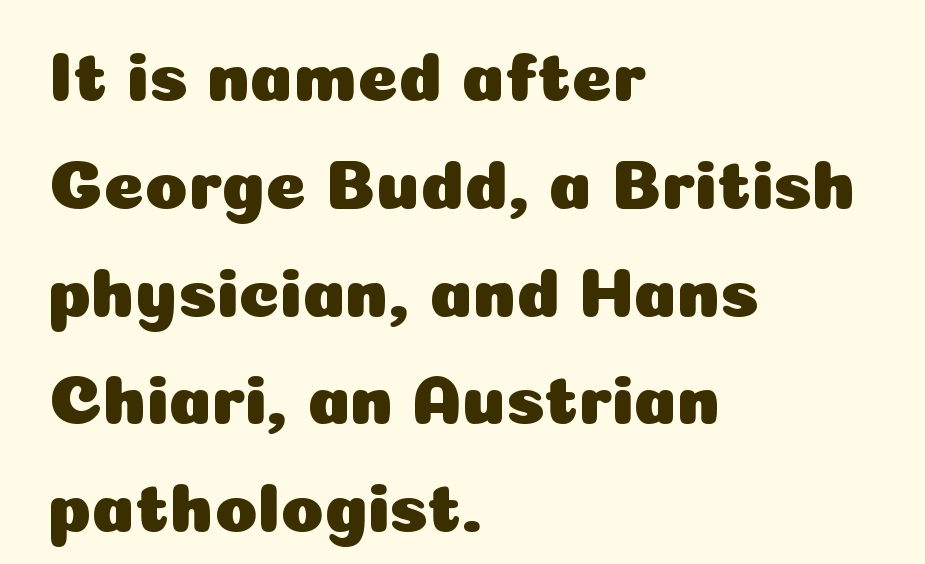
{"serif": "no", "italic": "no", "width": "normal", "stroke_contrast": "low", "x_height": "medium", "monospaced": "no", "underline": "no", "align": "left", "line_spacing": "normal", "line_spacing_ratio": 1.54, "letter_spacing": "normal", "letter_spacing_em": 0.0, "glyph_px": 70}
